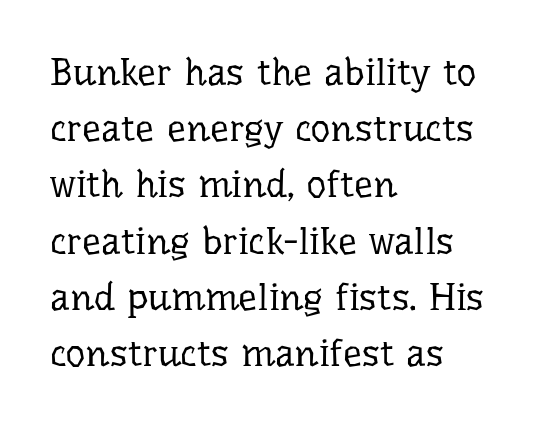
{"serif": "yes", "italic": "no", "bold": "no", "weight": "regular", "width": "normal", "stroke_contrast": "low", "x_height": "medium", "monospaced": "no", "underline": "no", "align": "left", "line_spacing": "normal", "line_spacing_ratio": 1.48, "letter_spacing": "normal", "letter_spacing_em": 0.0, "glyph_px": 38}
